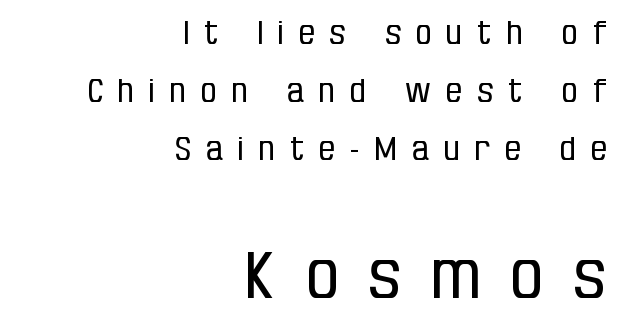
The image shows 65 px regular-weight, condensed sans-serif type, upright; set right-aligned, line spacing 1.82x, unusually wide letter spacing (+0.47 em), not underlined; the second (bottom) block is 2.03x larger; low stroke contrast and a large x-height.
